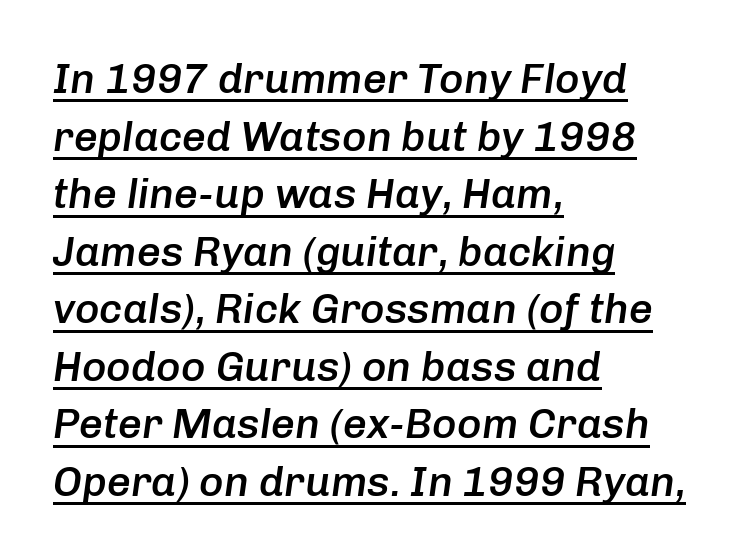
{"italic": "yes", "lean": "right", "slant_degrees": 8, "bold": "semi", "weight": "semibold", "width": "normal", "stroke_contrast": "low", "x_height": "medium", "monospaced": "no", "underline": "yes", "align": "left", "line_spacing": "normal", "line_spacing_ratio": 1.37, "letter_spacing": "normal", "letter_spacing_em": 0.0, "glyph_px": 42}
